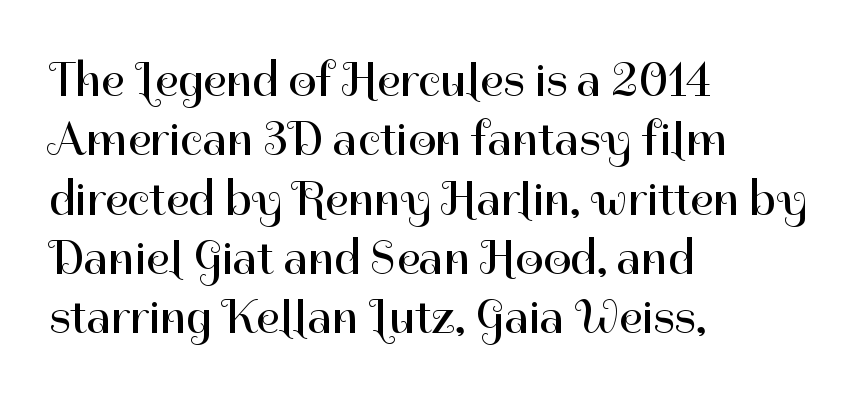
{"serif": "no", "italic": "no", "bold": "no", "weight": "regular", "width": "normal", "stroke_contrast": "high", "x_height": "medium", "monospaced": "no", "underline": "no", "align": "left", "line_spacing_ratio": 1.21, "letter_spacing": "normal", "letter_spacing_em": 0.0, "glyph_px": 49}
